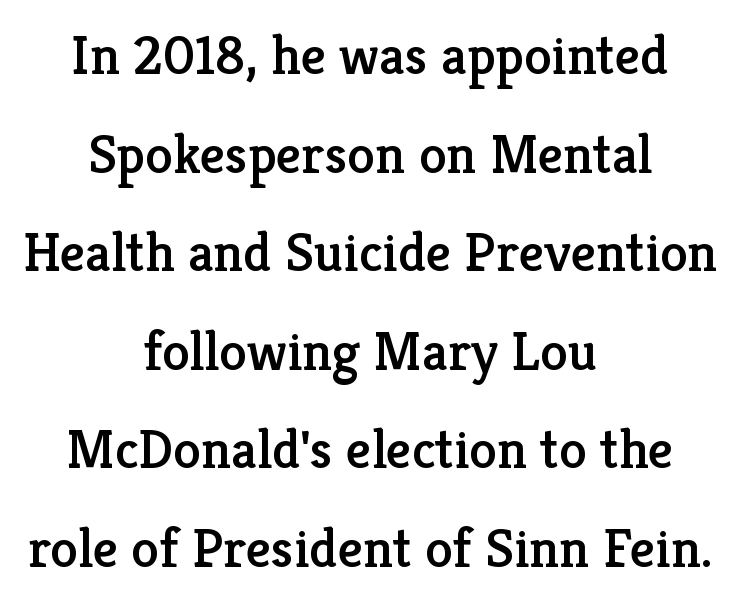
The line texture is even and compact thanks to regular tracking. The face used here is proportionally spaced, like ordinary book or web type. Compared with a flush-left layout, this one balances lines on the center instead. Has an underline been added? It has not.
